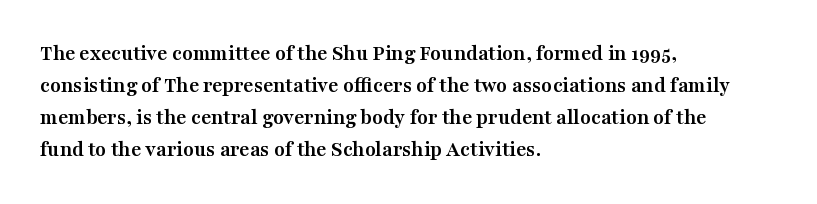
The image shows 22 px bold type, upright; set left-aligned, normal line spacing (1.46x), normal letter spacing, not underlined.
